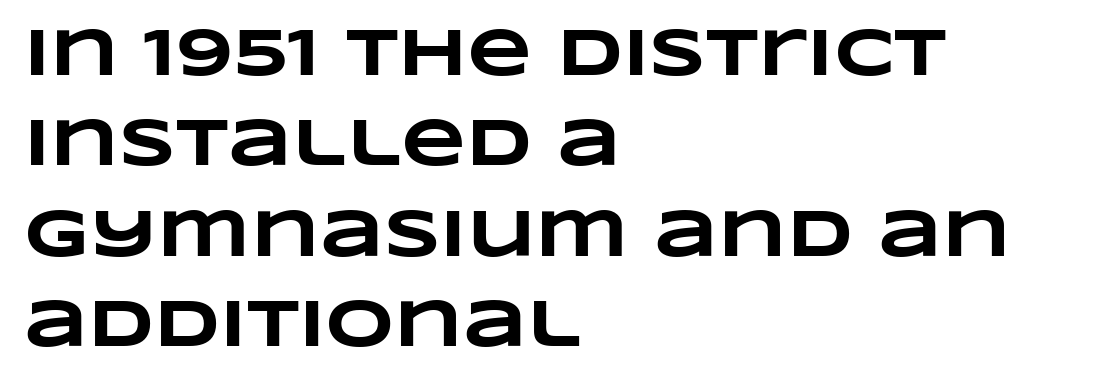
Q: Is the text bold? A: Yes.
Q: Is the text underlined? A: No.
Q: How is the paragraph aligned? A: Left-aligned.
Q: Is the spacing between letters normal or unusually wide? A: Normal.
Q: Is the spacing between lines tight, normal or loose? A: Normal.
Q: Width (condensed, normal, or wide)? A: Wide.
Q: Stroke contrast? A: Low.
Q: x-height? A: Large.
Q: Monospaced? A: No.
